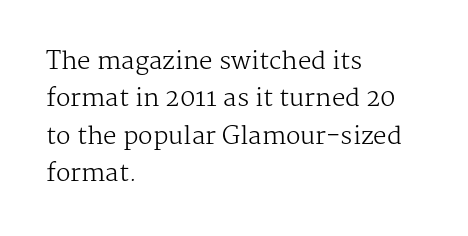
Evenly set lines give the paragraph a standard silhouette. Here the glyphs are tracked normally, forming tight word shapes. Rule under the text: the space is simply empty. Italic? Not at all — the glyphs are vertical. These glyphs show unthickened strokes, regular width or finer.
